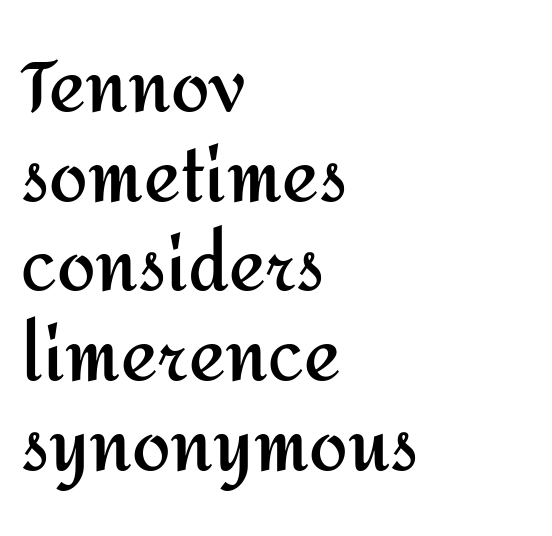
Q: Is the text bold? A: Yes.
Q: Is the text italic (slanted)? A: No, it is upright.
Q: Is the typeface a serif or a sans-serif typeface? A: Sans-serif.
Q: Is the text underlined? A: No.
Q: How is the paragraph aligned? A: Left-aligned.
Q: Is the spacing between letters normal or unusually wide? A: Normal.
Q: Is the spacing between lines tight, normal or loose? A: Normal.
Q: Width (condensed, normal, or wide)? A: Normal.
Q: Stroke contrast? A: Medium.
Q: x-height? A: Medium.
Q: Monospaced? A: No.
